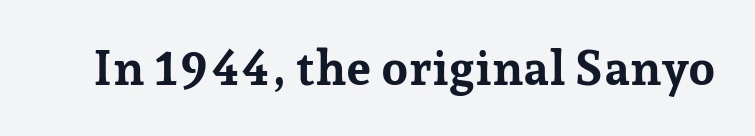
Q: Is the text bold? A: Yes.
Q: Is the text italic (slanted)? A: No, it is upright.
Q: Is the typeface a serif or a sans-serif typeface? A: Serif.
Q: Is the text underlined? A: No.
Q: Is the spacing between letters normal or unusually wide? A: Normal.
Q: Width (condensed, normal, or wide)? A: Normal.
Q: Stroke contrast? A: Low.
Q: x-height? A: Medium.
Q: Monospaced? A: No.
